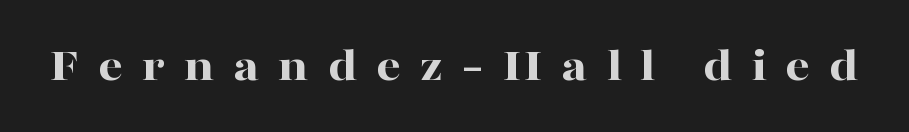
These lines are rendered in a variable-pitch font. These lines carry a lot of weight — the face is fully bold. Spacing between characters has been opened up far beyond the box default. Glance below the letters and you will spot only blank space. Upright lettering throughout.
